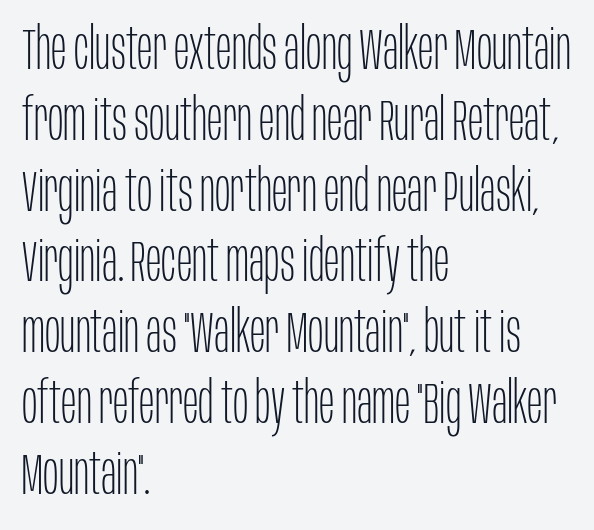
{"serif": "no", "italic": "no", "bold": "no", "weight": "thin", "width": "condensed", "stroke_contrast": "low", "x_height": "large", "monospaced": "no", "underline": "no", "align": "left", "line_spacing_ratio": 1.22, "letter_spacing": "normal", "letter_spacing_em": 0.0, "glyph_px": 58}
